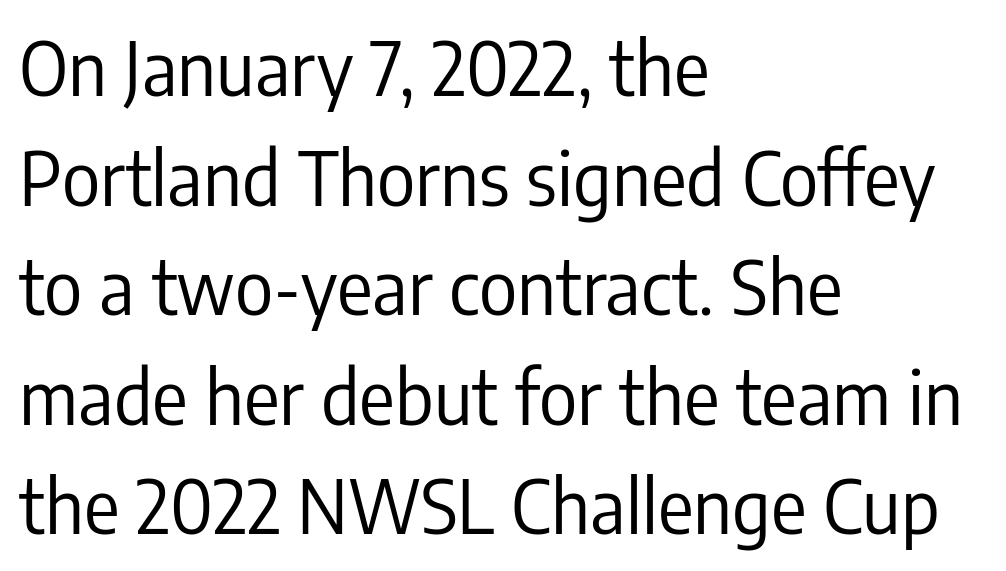
The image shows 74 px regular-weight, condensed sans-serif type, upright; set left-aligned, normal line spacing (1.48x), normal letter spacing, not underlined; low stroke contrast and a medium x-height.
